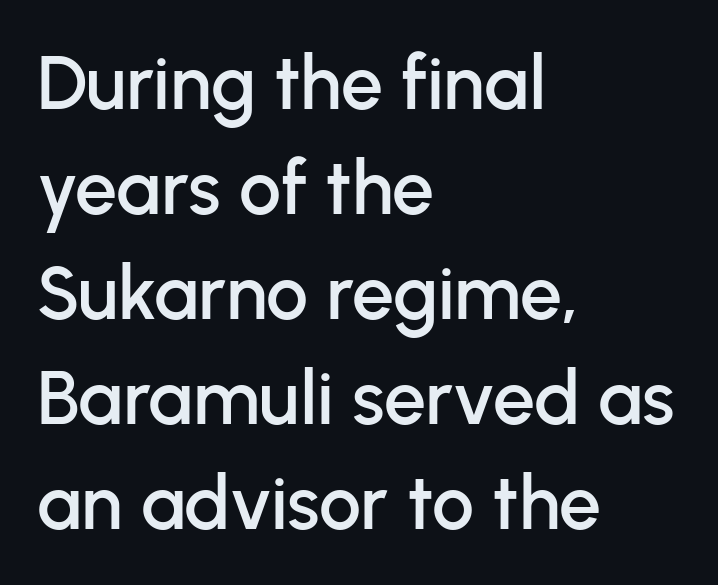
The image shows 75 px sans-serif type, upright; set left-aligned, normal line spacing (1.4x), normal letter spacing, not underlined; low stroke contrast and a medium x-height.
